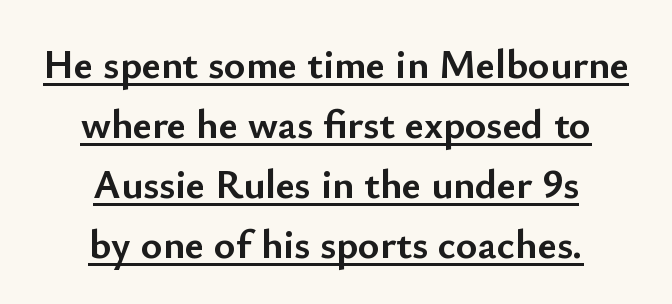
Q: Is the text bold? A: Yes.
Q: Is the text italic (slanted)? A: No, it is upright.
Q: Is the typeface a serif or a sans-serif typeface? A: Sans-serif.
Q: Is the text underlined? A: Yes.
Q: How is the paragraph aligned? A: Centered.
Q: Is the spacing between letters normal or unusually wide? A: Normal.
Q: Is the spacing between lines tight, normal or loose? A: Normal.
Q: Width (condensed, normal, or wide)? A: Normal.
Q: Stroke contrast? A: Low.
Q: x-height? A: Small.
Q: Monospaced? A: No.
